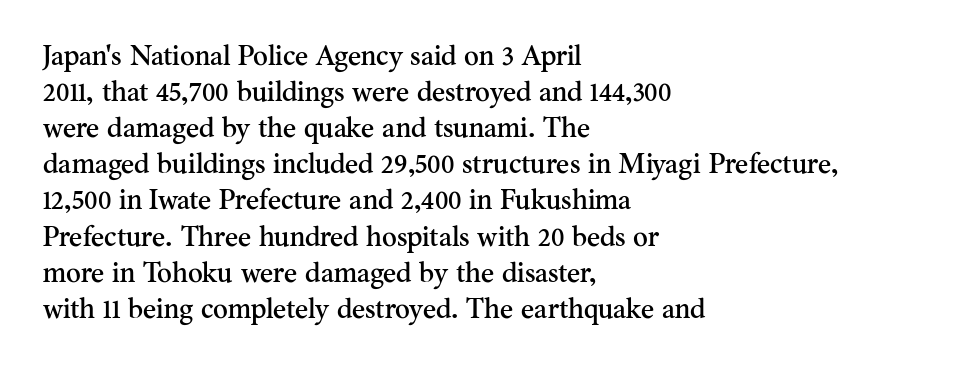
The image shows 28 px serif type, upright; set left-aligned, normal line spacing (1.29x), normal letter spacing, not underlined; medium stroke contrast and a small x-height.
